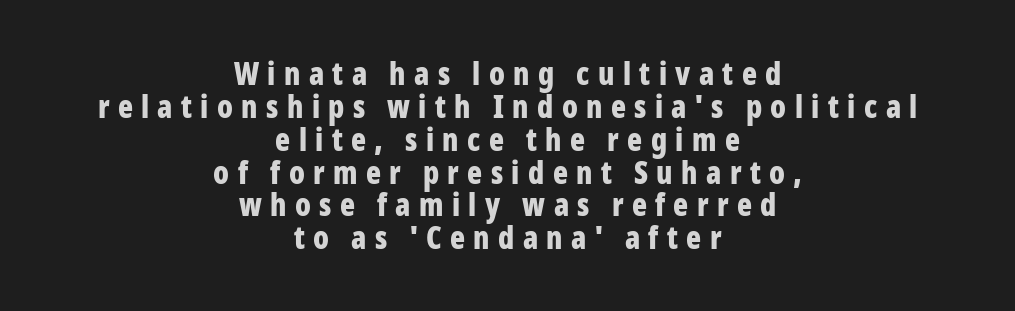
The font is running at its bold setting. Italic: no, the glyphs are upright roman. Visually the block forms a symmetrical silhouette, jagged on both flanks. Type without underlining. The passage shown stacks its lines with hardly any gap.
